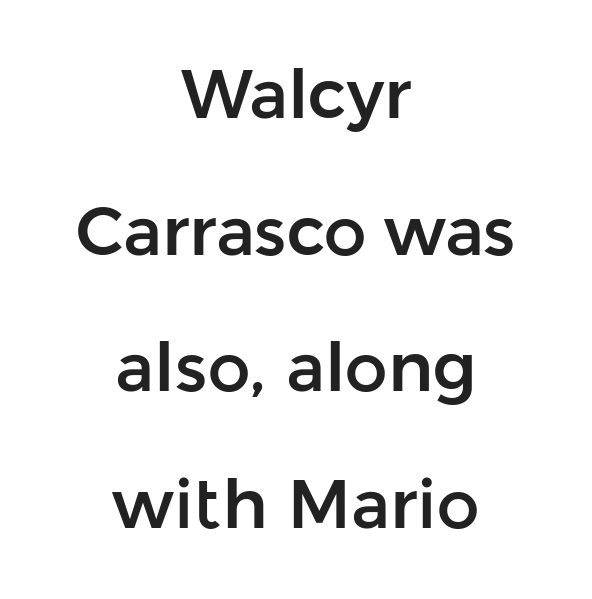
Q: Is the text italic (slanted)? A: No, it is upright.
Q: Is the typeface a serif or a sans-serif typeface? A: Sans-serif.
Q: Is the text underlined? A: No.
Q: How is the paragraph aligned? A: Centered.
Q: Is the spacing between letters normal or unusually wide? A: Normal.
Q: Is the spacing between lines tight, normal or loose? A: Loose.
Q: Width (condensed, normal, or wide)? A: Normal.
Q: Stroke contrast? A: Low.
Q: x-height? A: Medium.
Q: Monospaced? A: No.
